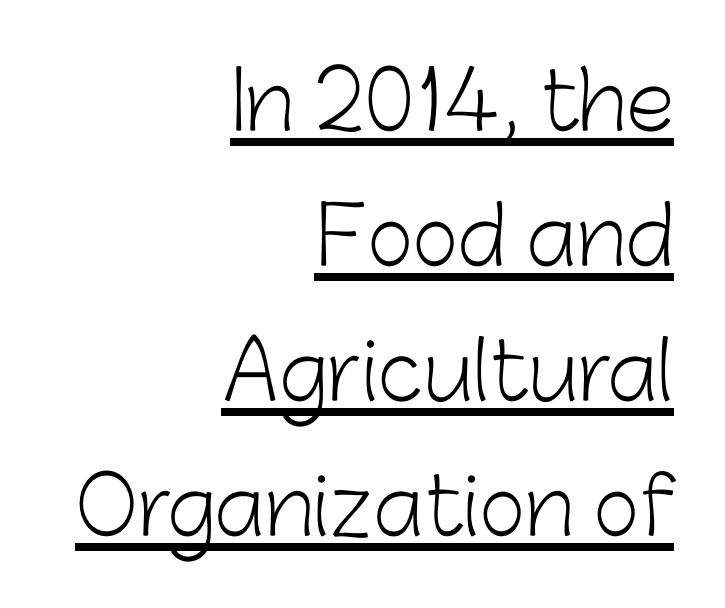
The image shows 79 px light sans-serif type, upright; set right-aligned, line spacing 1.71x, normal letter spacing, underlined; low stroke contrast and a medium x-height.
